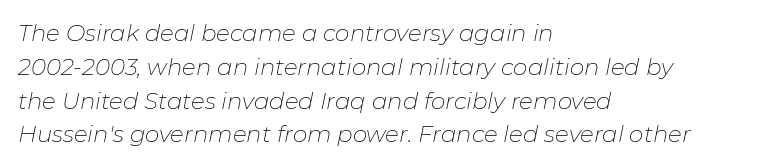
The image shows 23 px text type, italic (leaning right); set left-aligned, normal line spacing (1.47x), normal letter spacing, not underlined.
